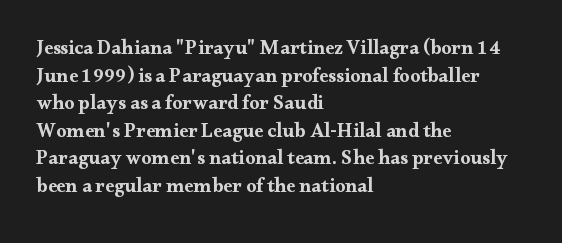
The image shows 20 px bold type, upright; set left-aligned, normal line spacing (1.38x), normal letter spacing, not underlined.
